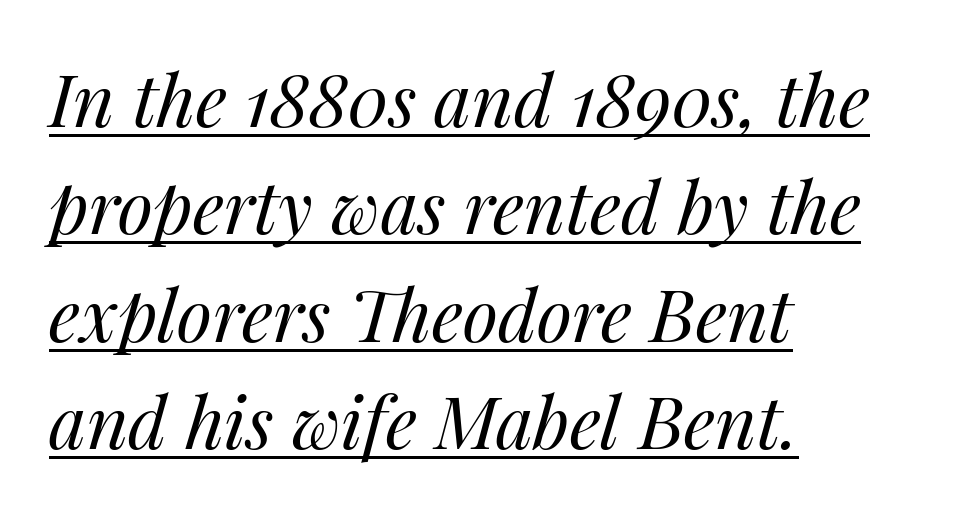
The image shows 72 px regular-weight type, italic (leaning right); set left-aligned, normal line spacing (1.49x), normal letter spacing, underlined; medium stroke contrast and a medium x-height.
